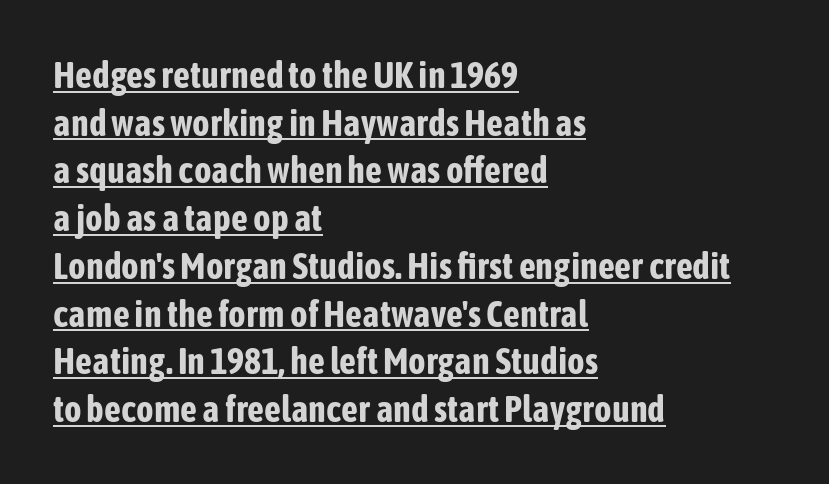
Q: Is the text bold? A: Yes.
Q: Is the text italic (slanted)? A: No, it is upright.
Q: Is the typeface a serif or a sans-serif typeface? A: Sans-serif.
Q: Is the text underlined? A: Yes.
Q: How is the paragraph aligned? A: Left-aligned.
Q: Is the spacing between letters normal or unusually wide? A: Normal.
Q: Is the spacing between lines tight, normal or loose? A: Normal.
Q: Width (condensed, normal, or wide)? A: Condensed.
Q: Stroke contrast? A: Low.
Q: x-height? A: Medium.
Q: Monospaced? A: No.
